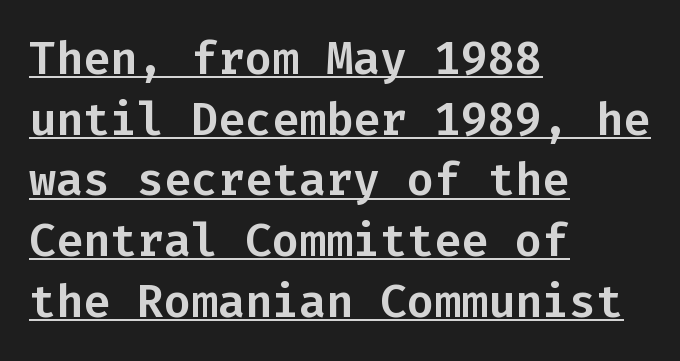
Q: Is the text italic (slanted)? A: No, it is upright.
Q: Is the typeface a serif or a sans-serif typeface? A: Sans-serif.
Q: Is the text underlined? A: Yes.
Q: How is the paragraph aligned? A: Left-aligned.
Q: Is the spacing between letters normal or unusually wide? A: Normal.
Q: Is the spacing between lines tight, normal or loose? A: Normal.
Q: Width (condensed, normal, or wide)? A: Normal.
Q: Stroke contrast? A: Low.
Q: x-height? A: Medium.
Q: Monospaced? A: Yes.
